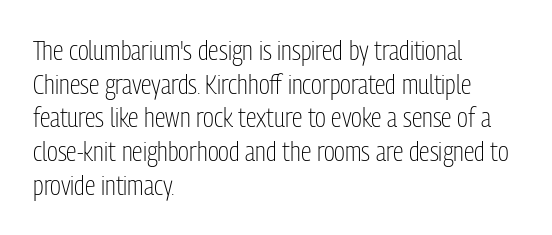
{"italic": "no", "bold": "no", "underline": "no", "align": "left", "line_spacing": "normal", "line_spacing_ratio": 1.25, "letter_spacing": "normal", "letter_spacing_em": 0.0, "glyph_px": 27}
